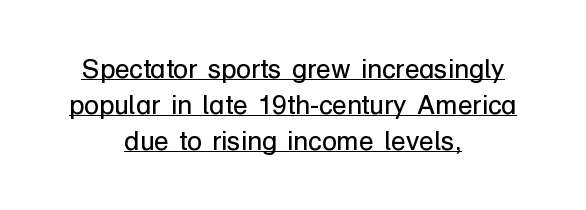
Q: Is the text bold? A: No.
Q: Is the text italic (slanted)? A: No, it is upright.
Q: Is the text underlined? A: Yes.
Q: How is the paragraph aligned? A: Centered.
Q: Is the spacing between letters normal or unusually wide? A: Normal.
Q: Is the spacing between lines tight, normal or loose? A: Normal.
